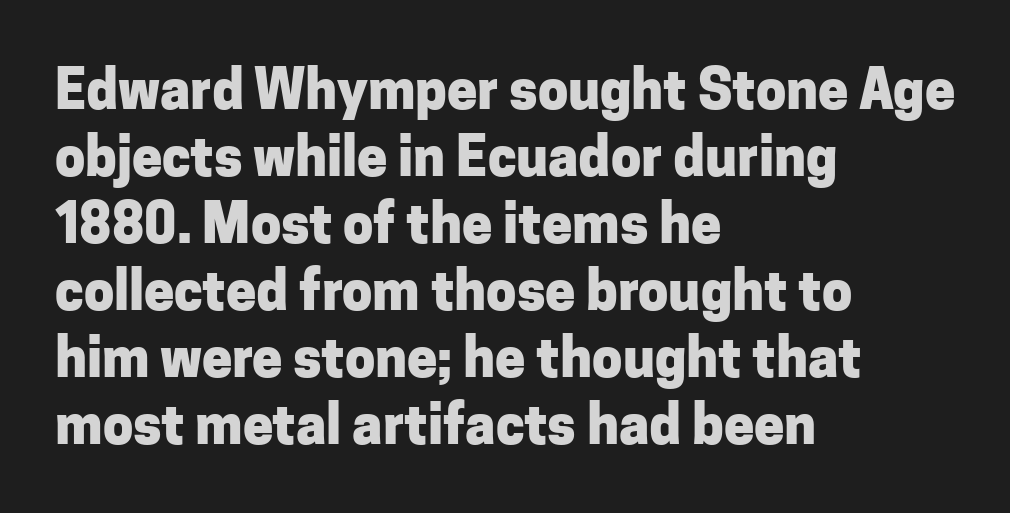
Q: Is the text bold? A: Yes.
Q: Is the text italic (slanted)? A: No, it is upright.
Q: Is the typeface a serif or a sans-serif typeface? A: Sans-serif.
Q: Is the text underlined? A: No.
Q: How is the paragraph aligned? A: Left-aligned.
Q: Is the spacing between letters normal or unusually wide? A: Normal.
Q: Width (condensed, normal, or wide)? A: Normal.
Q: Stroke contrast? A: Low.
Q: x-height? A: Medium.
Q: Monospaced? A: No.
